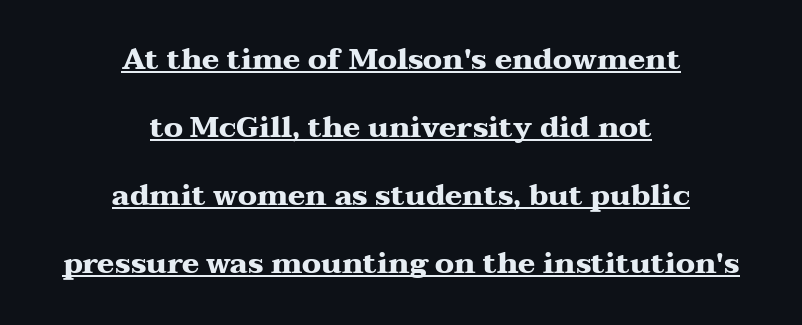
Q: Is the text bold? A: Yes.
Q: Is the text italic (slanted)? A: No, it is upright.
Q: Is the typeface a serif or a sans-serif typeface? A: Serif.
Q: Is the text underlined? A: Yes.
Q: How is the paragraph aligned? A: Centered.
Q: Is the spacing between letters normal or unusually wide? A: Normal.
Q: Is the spacing between lines tight, normal or loose? A: Loose.
Q: Width (condensed, normal, or wide)? A: Wide.
Q: Stroke contrast? A: Medium.
Q: x-height? A: Medium.
Q: Monospaced? A: No.
